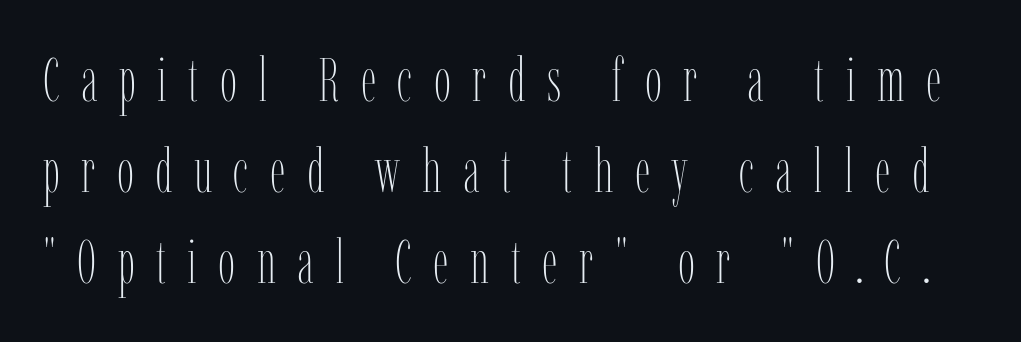
{"italic": "no", "bold": "no", "weight": "thin", "width": "condensed", "stroke_contrast": "low", "x_height": "medium", "monospaced": "no", "underline": "no", "line_spacing": "normal", "line_spacing_ratio": 1.49, "letter_spacing": "wide", "letter_spacing_em": 0.35, "glyph_px": 61}
